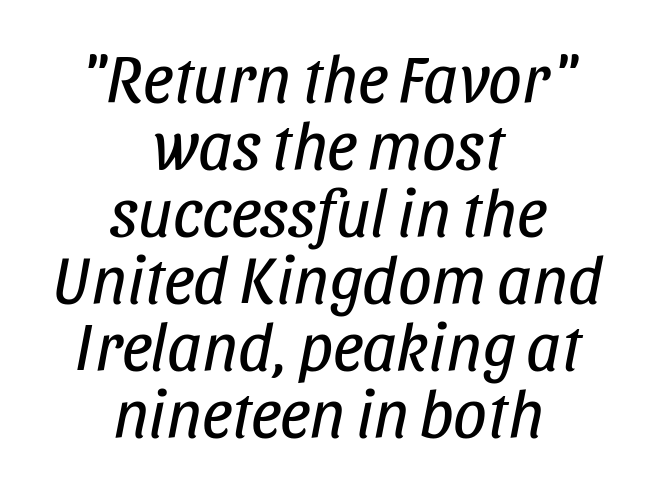
{"italic": "yes", "lean": "right", "slant_degrees": 11, "bold": "no", "weight": "regular", "width": "condensed", "stroke_contrast": "low", "x_height": "large", "monospaced": "no", "underline": "no", "align": "center", "line_spacing": "tight", "line_spacing_ratio": 1.0, "letter_spacing": "normal", "letter_spacing_em": 0.0, "glyph_px": 67}
